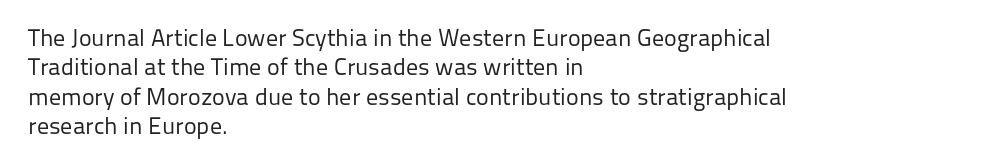
Notice how the stems are strictly vertical — no italics here. Standard letterfit; no display-style spreading of the glyphs. The space beneath each line is pristine and unruled. Counters stay open thanks to moderate or lighter strokes. A classic flush-left, rag-right setting is used for this passage.
